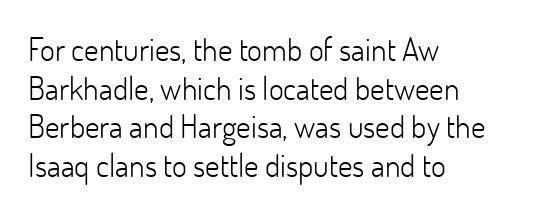
{"serif": "no", "italic": "no", "bold": "no", "weight": "light", "width": "normal", "stroke_contrast": "low", "x_height": "small", "monospaced": "no", "underline": "no", "align": "left", "line_spacing_ratio": 1.21, "letter_spacing": "normal", "letter_spacing_em": 0.0, "glyph_px": 32}
